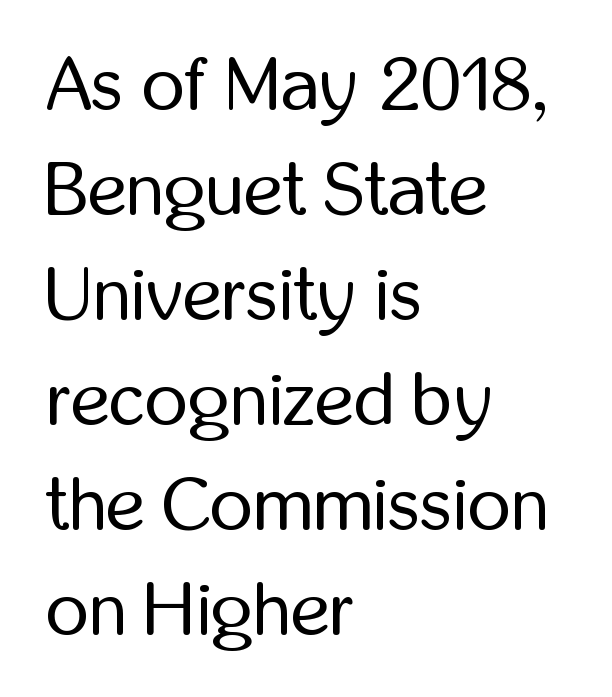
Lines of text with bare space underneath. Weight: in the light-to-regular range. Which margin do the lines hug? The left one — the right edge is uneven. The letters sit at their default tracking, neither squeezed nor spread. These lines are composed in type without serifs.
